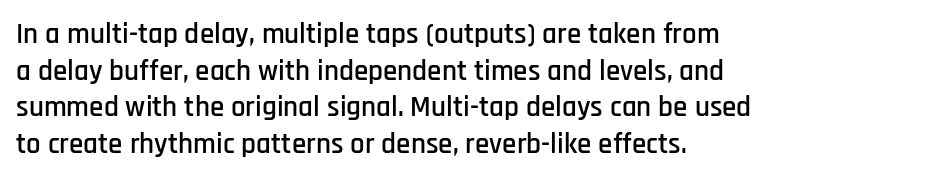
The image shows 29 px condensed sans-serif type, upright; set left-aligned, normal line spacing (1.26x), normal letter spacing, not underlined; low stroke contrast and a large x-height.
